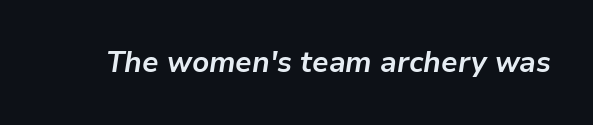
Q: Is the text bold? A: Yes.
Q: Is the text italic (slanted)? A: Yes, it leans right by about 9 degrees.
Q: Is the text underlined? A: No.
Q: Is the spacing between letters normal or unusually wide? A: Normal.
Q: Width (condensed, normal, or wide)? A: Normal.
Q: Stroke contrast? A: Low.
Q: x-height? A: Medium.
Q: Monospaced? A: No.
